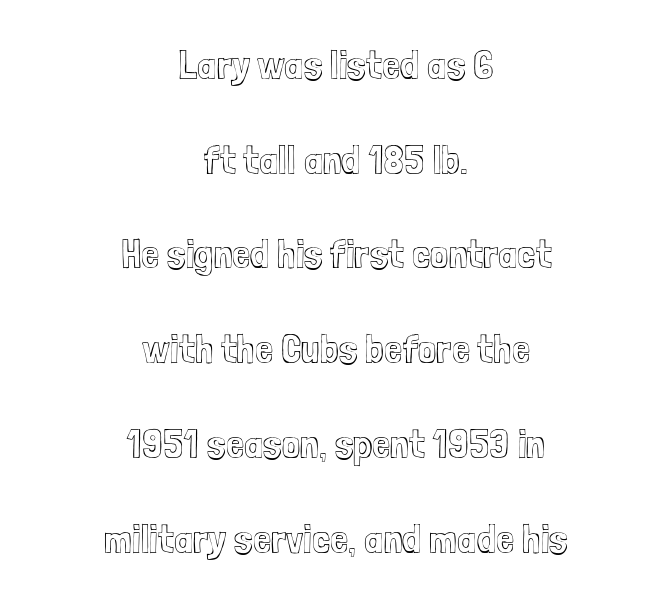
The image shows 41 px condensed type, upright; set centered, loose line spacing (2.31x), normal letter spacing, not underlined; a medium x-height.
